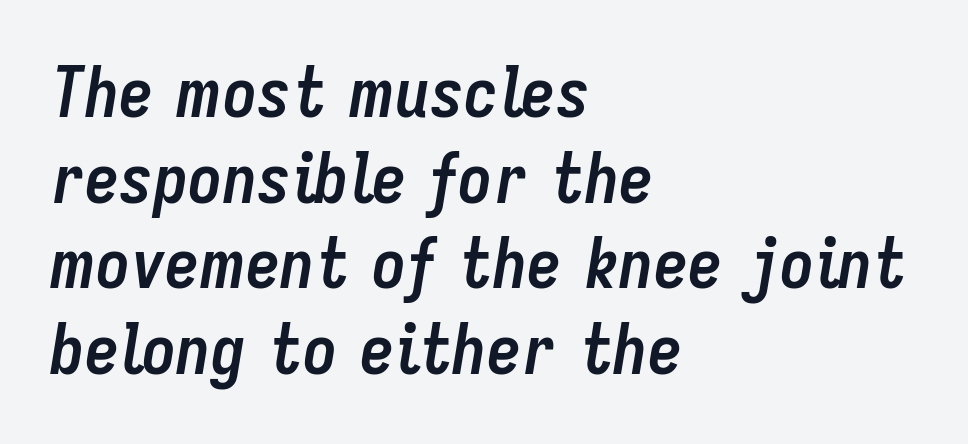
The image shows 69 px semibold, condensed type, italic (leaning right); set left-aligned, line spacing 1.24x, normal letter spacing, not underlined; low stroke contrast and a medium x-height.
